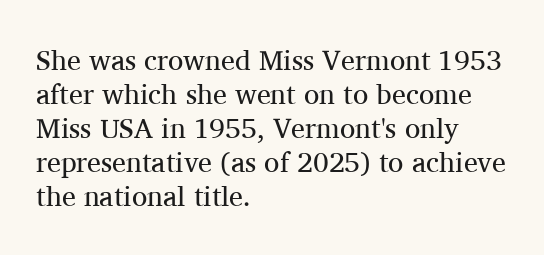
Q: Is the text bold? A: No.
Q: Is the text italic (slanted)? A: No, it is upright.
Q: Is the typeface a serif or a sans-serif typeface? A: Serif.
Q: Is the text underlined? A: No.
Q: How is the paragraph aligned? A: Left-aligned.
Q: Is the spacing between letters normal or unusually wide? A: Normal.
Q: Width (condensed, normal, or wide)? A: Normal.
Q: Stroke contrast? A: Medium.
Q: x-height? A: Medium.
Q: Monospaced? A: No.
